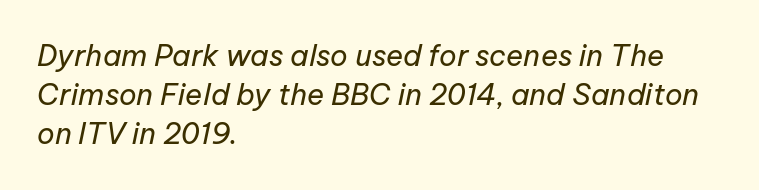
This reads as an unemphasized weight, regular at the heaviest. The vertical gap from one line to the next is medium. A classic flush-left, rag-right setting is used for this passage. You could call the tracking neutral — neither tight nor loose. This sample has the flowing, uneven cadence of proportional lettering. Style check: oblique.
